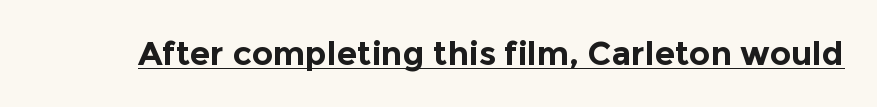
The image shows 33 px bold sans-serif type, upright; set normal letter spacing, underlined; a medium x-height.
